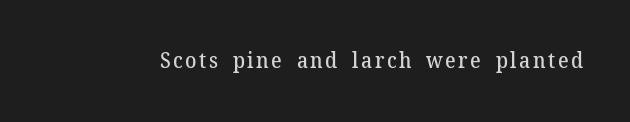
The image shows 21 px text type, upright; set not underlined.
